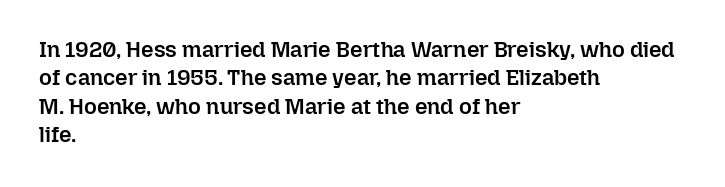
Tall strokes in this sample are plumb rather than angled. Caption: multi-line text, flush left, ragged right. Underline: absent. No extra tracking has been applied to these lines. The passage shown stacks its lines at a standard gap.
